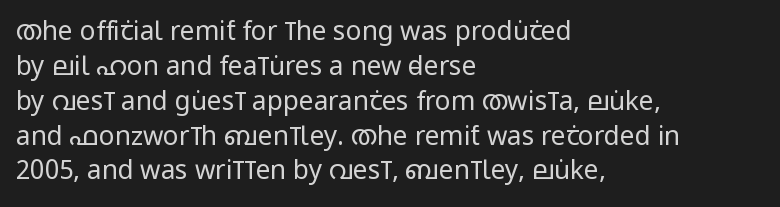
The strip under each line holds only bare page. Short note: letters normally spaced. The axis of the letterforms is exactly vertical. Line spacing here is normal. The rendering anchors every line to the left-hand side.
